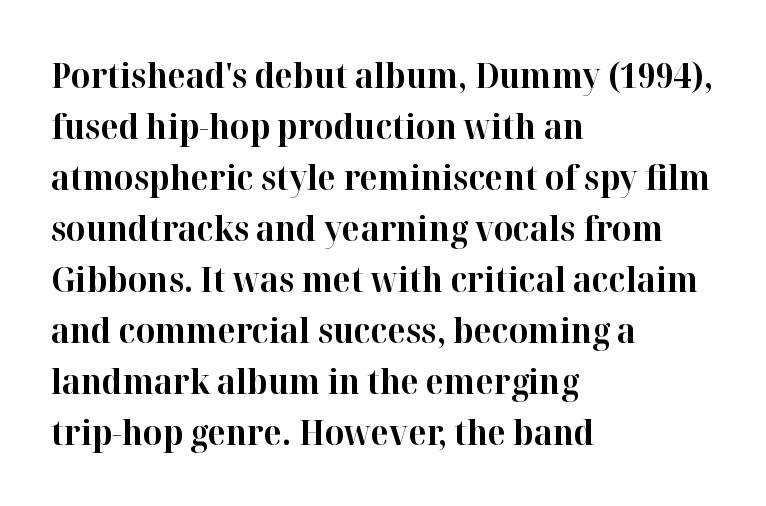
The image shows 34 px bold serif type, upright; set left-aligned, normal line spacing (1.5x), normal letter spacing, not underlined; high stroke contrast and a medium x-height.
